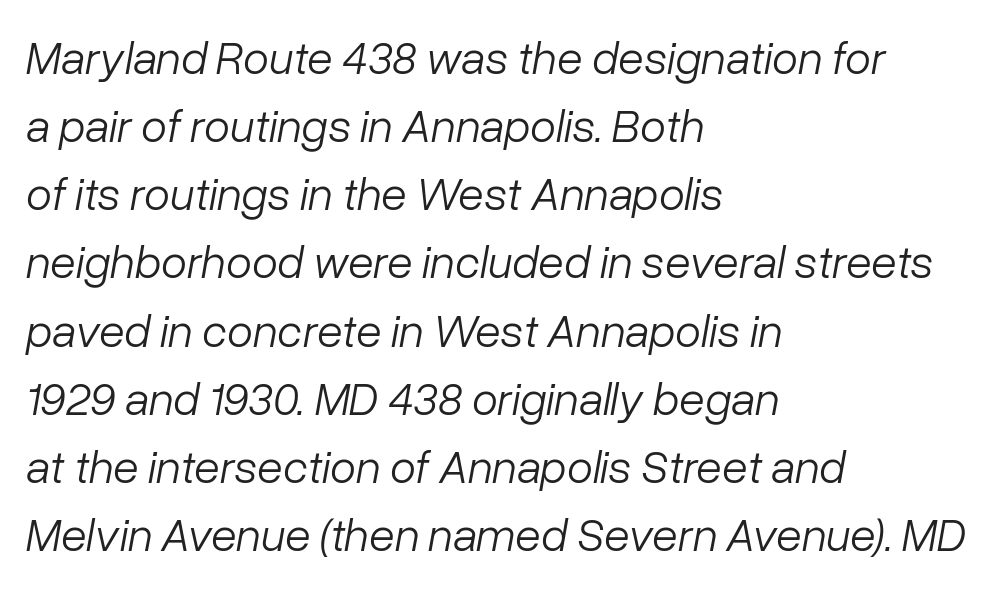
Q: Is the text bold? A: No.
Q: Is the text italic (slanted)? A: Yes, it leans right by about 10 degrees.
Q: Is the text underlined? A: No.
Q: How is the paragraph aligned? A: Left-aligned.
Q: Is the spacing between letters normal or unusually wide? A: Normal.
Q: Is the spacing between lines tight, normal or loose? A: Normal.
Q: Width (condensed, normal, or wide)? A: Normal.
Q: Stroke contrast? A: Low.
Q: x-height? A: Medium.
Q: Monospaced? A: No.
